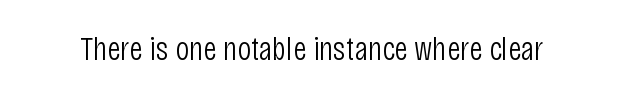
{"serif": "no", "italic": "no", "bold": "no", "weight": "light", "width": "condensed", "stroke_contrast": "low", "x_height": "large", "monospaced": "no", "underline": "no", "letter_spacing": "normal", "letter_spacing_em": 0.0, "glyph_px": 34}
